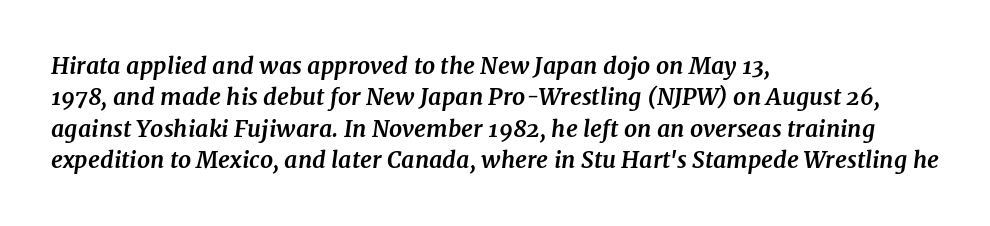
The image shows 23 px bold type, italic (leaning right); set left-aligned, normal line spacing (1.36x), normal letter spacing, not underlined.
